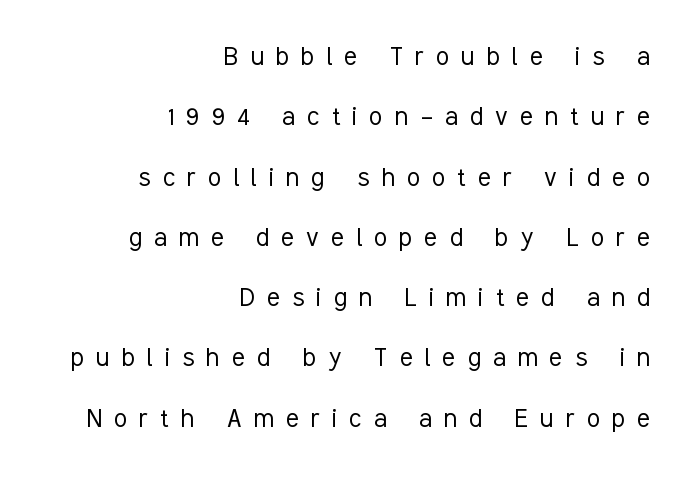
The image shows 30 px light, condensed sans-serif type, upright; set right-aligned, loose line spacing (2.01x), unusually wide letter spacing (+0.41 em), not underlined; low stroke contrast and a medium x-height.
